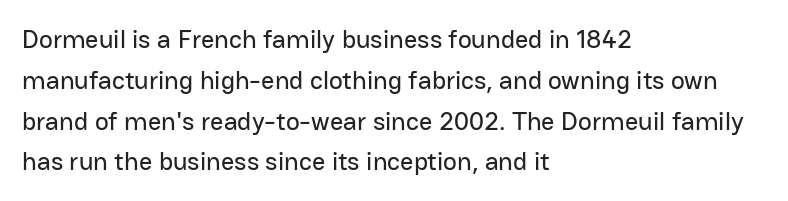
The image shows 26 px text type, upright; set left-aligned, normal line spacing (1.57x), normal letter spacing, not underlined.
